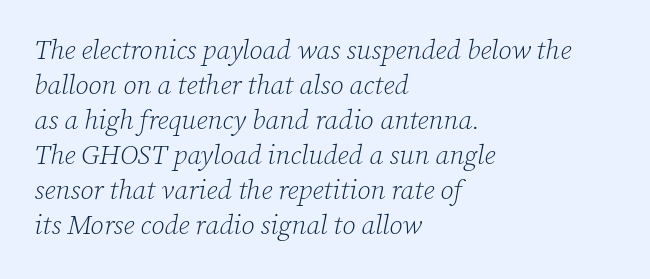
The image shows 27 px text type, italic (leaning right); set left-aligned, normal line spacing (1.3x), normal letter spacing, not underlined.
